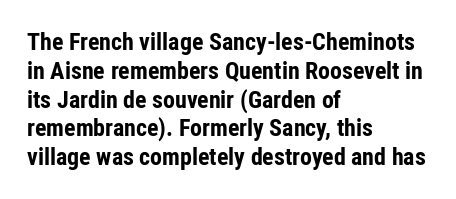
Q: Is the text bold? A: Yes.
Q: Is the text italic (slanted)? A: No, it is upright.
Q: Is the text underlined? A: No.
Q: How is the paragraph aligned? A: Left-aligned.
Q: Is the spacing between letters normal or unusually wide? A: Normal.
